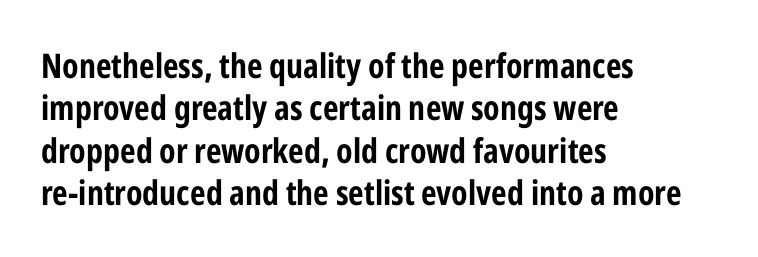
Q: Is the text bold? A: Yes.
Q: Is the text italic (slanted)? A: No, it is upright.
Q: Is the typeface a serif or a sans-serif typeface? A: Sans-serif.
Q: Is the text underlined? A: No.
Q: How is the paragraph aligned? A: Left-aligned.
Q: Is the spacing between letters normal or unusually wide? A: Normal.
Q: Is the spacing between lines tight, normal or loose? A: Normal.
Q: Width (condensed, normal, or wide)? A: Condensed.
Q: Stroke contrast? A: Low.
Q: x-height? A: Medium.
Q: Monospaced? A: No.
